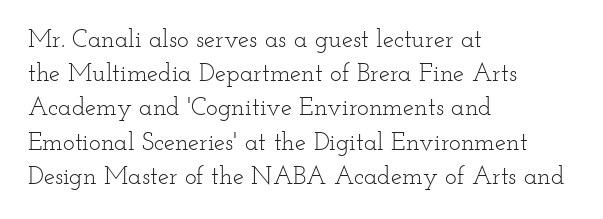
The image shows 25 px text type, upright; set left-aligned, normal line spacing (1.37x), normal letter spacing, not underlined.
